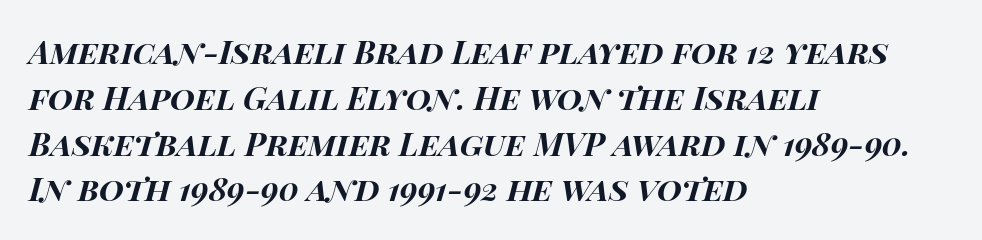
{"italic": "yes", "lean": "right", "slant_degrees": 15, "bold": "yes", "weight": "bold", "width": "wide", "stroke_contrast": "high", "x_height": "large", "monospaced": "no", "underline": "no", "align": "left", "line_spacing": "normal", "line_spacing_ratio": 1.43, "letter_spacing": "normal", "letter_spacing_em": 0.0, "glyph_px": 32}
